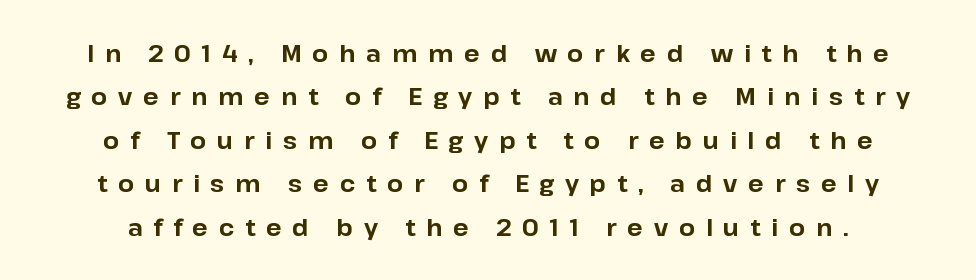
The image shows 23 px bold type, upright; set line spacing 1.89x, unusually wide letter spacing (+0.47 em), not underlined.
